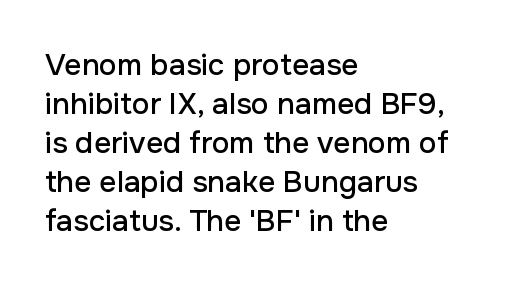
{"serif": "no", "italic": "no", "width": "normal", "stroke_contrast": "low", "x_height": "medium", "monospaced": "no", "underline": "no", "align": "left", "line_spacing": "normal", "line_spacing_ratio": 1.3, "letter_spacing": "normal", "letter_spacing_em": 0.0, "glyph_px": 30}
